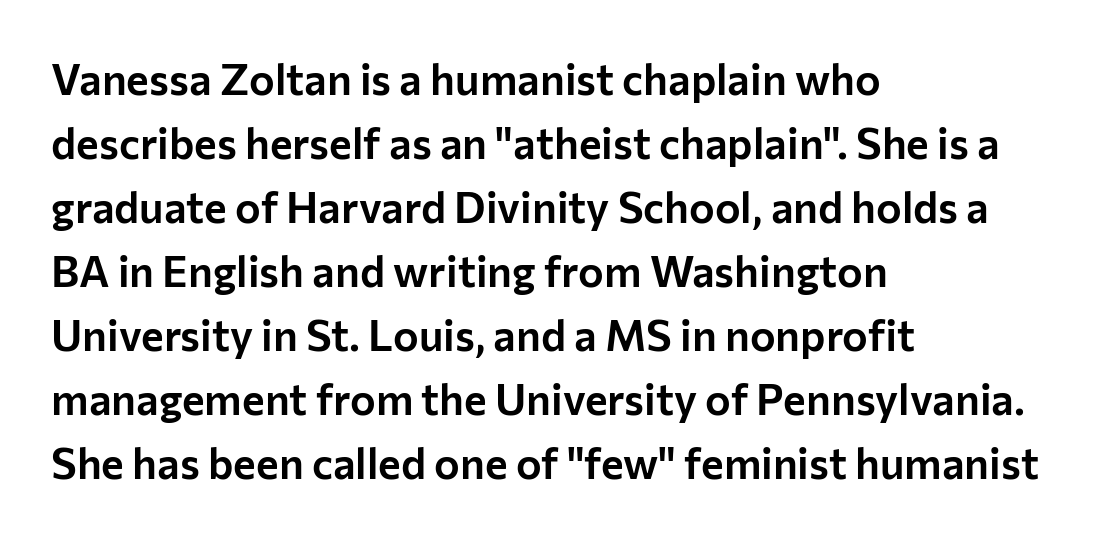
If you drew a line through each stem, it would be perfectly vertical. Vertical spacing — default. The horizontal fit of the characters is conventional and even. The glyphs are unaccompanied by any horizontal stroke below them. These lines are rendered in a variable-pitch font.
